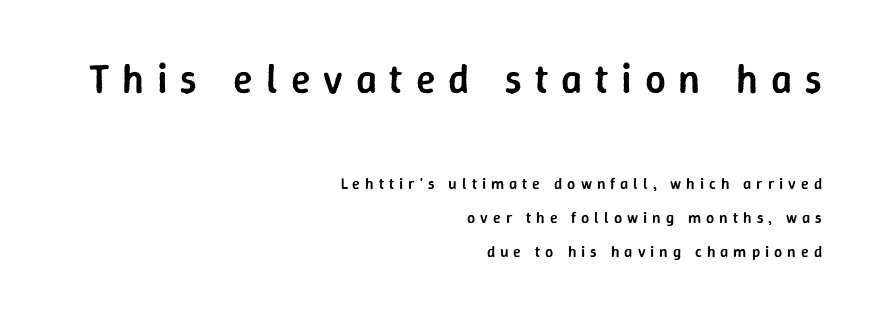
Q: Is the text bold? A: Semi-bold.
Q: Is the text italic (slanted)? A: No, it is upright.
Q: Is the typeface a serif or a sans-serif typeface? A: Sans-serif.
Q: Is the text underlined? A: No.
Q: How is the paragraph aligned? A: Right-aligned.
Q: Is the spacing between letters normal or unusually wide? A: Unusually wide.
Q: Is the spacing between lines tight, normal or loose? A: Loose.
Q: Which block of text is set in a larger size, the first (top) or the second (bottom)? A: The first (top) one.
Q: Width (condensed, normal, or wide)? A: Normal.
Q: Stroke contrast? A: Low.
Q: x-height? A: Medium.
Q: Monospaced? A: No.
